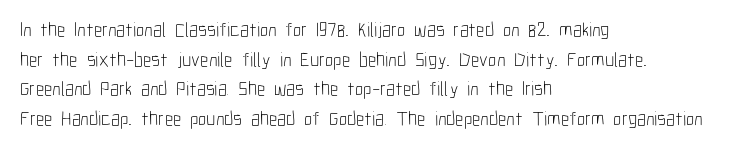
The image shows 20 px text type, upright; set left-aligned, normal line spacing (1.48x), normal letter spacing, not underlined.
